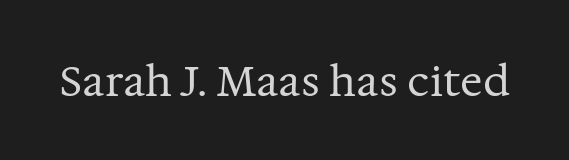
Standard letterfit; no display-style spreading of the glyphs. Character widths vary here, with narrow letters taking less room than wide ones. Check the space under the baseline: it is left empty. The font sits on the lighter half of the weight spectrum, regular included.
